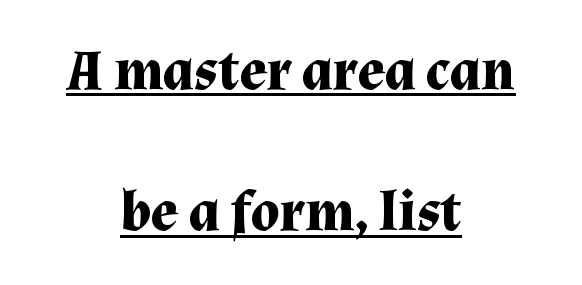
The image shows 57 px bold serif type, upright; set centered, loose line spacing (2.48x), normal letter spacing, underlined; medium stroke contrast and a medium x-height.
